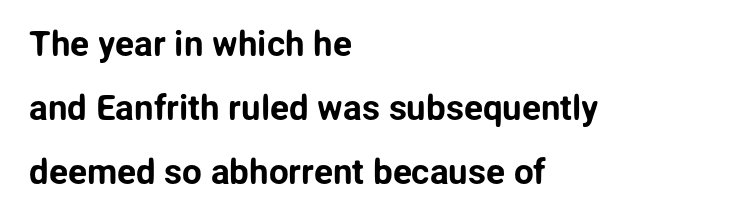
A student would call this left alignment; a typographer would say flush left, rag right. Tracking value appears to be zero — textbook default spacing. Descenders hang freely into open space. I'd call this a sans setting — the letters go barefoot. Do the characters align in a grid? No, the font is proportional. Style check: upright.
